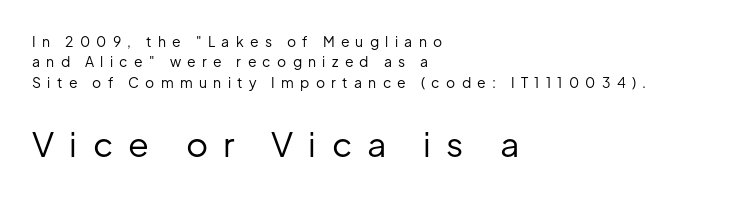
Q: Is the text bold? A: No.
Q: Is the text italic (slanted)? A: No, it is upright.
Q: Is the typeface a serif or a sans-serif typeface? A: Sans-serif.
Q: Is the text underlined? A: No.
Q: How is the paragraph aligned? A: Left-aligned.
Q: Is the spacing between letters normal or unusually wide? A: Unusually wide.
Q: Is the spacing between lines tight, normal or loose? A: Normal.
Q: Which block of text is set in a larger size, the first (top) or the second (bottom)? A: The second (bottom) one.
Q: Width (condensed, normal, or wide)? A: Normal.
Q: Stroke contrast? A: Low.
Q: x-height? A: Medium.
Q: Monospaced? A: No.
